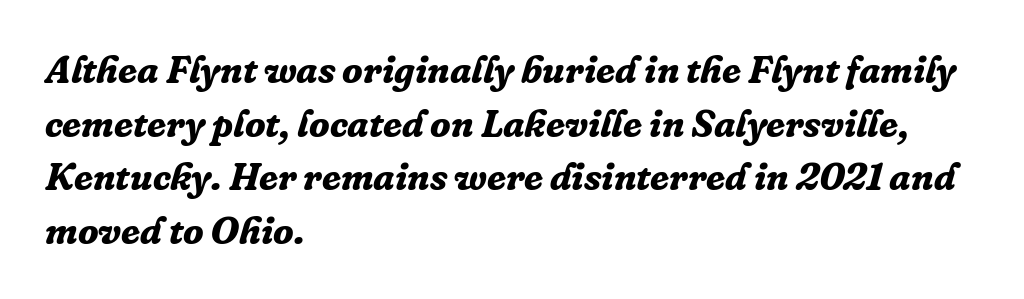
{"serif": "yes", "italic": "yes", "lean": "right", "slant_degrees": 16, "bold": "yes", "weight": "bold", "width": "normal", "stroke_contrast": "low", "x_height": "medium", "monospaced": "no", "underline": "no", "align": "left", "line_spacing": "normal", "line_spacing_ratio": 1.41, "letter_spacing": "normal", "letter_spacing_em": 0.0, "glyph_px": 38}
